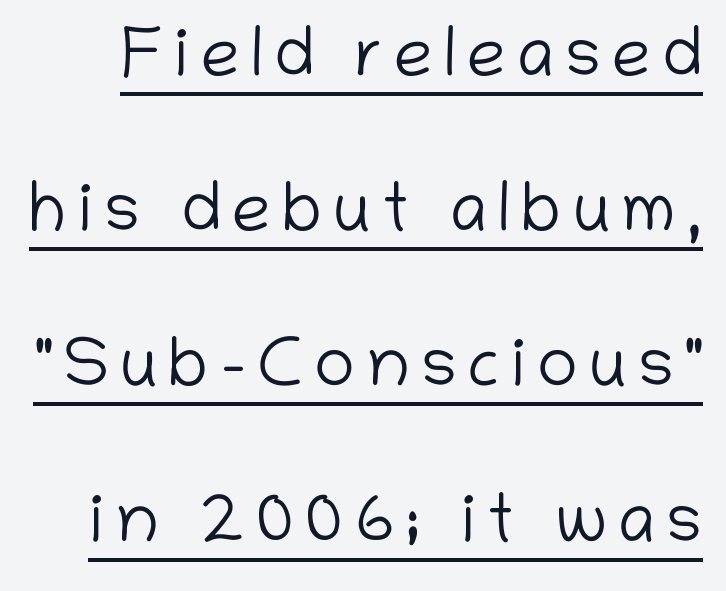
Q: Is the text bold? A: No.
Q: Is the text italic (slanted)? A: No, it is upright.
Q: Is the typeface a serif or a sans-serif typeface? A: Sans-serif.
Q: Is the text underlined? A: Yes.
Q: Is the spacing between lines tight, normal or loose? A: Loose.
Q: Width (condensed, normal, or wide)? A: Normal.
Q: Stroke contrast? A: Low.
Q: x-height? A: Medium.
Q: Monospaced? A: No.
